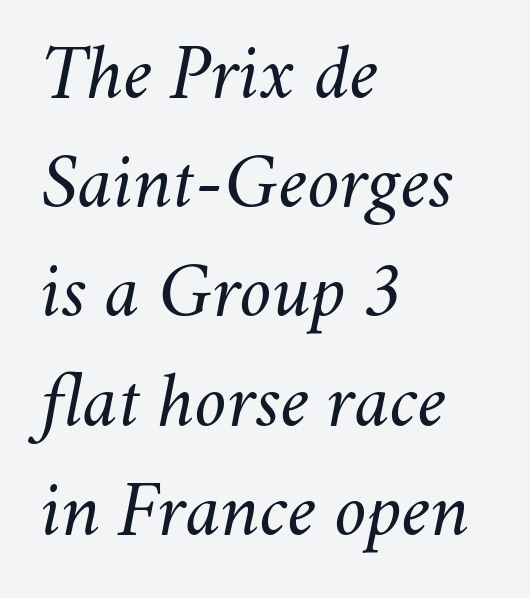
Q: Is the text bold? A: No.
Q: Is the text italic (slanted)? A: Yes, it leans right by about 11 degrees.
Q: Is the text underlined? A: No.
Q: How is the paragraph aligned? A: Left-aligned.
Q: Is the spacing between letters normal or unusually wide? A: Normal.
Q: Is the spacing between lines tight, normal or loose? A: Normal.
Q: Width (condensed, normal, or wide)? A: Normal.
Q: Stroke contrast? A: Medium.
Q: x-height? A: Small.
Q: Monospaced? A: No.
